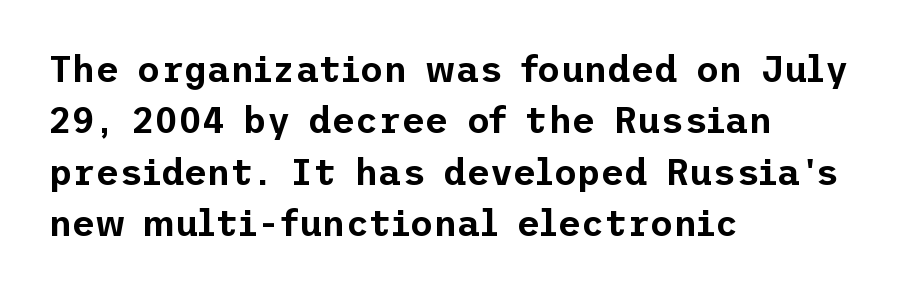
{"serif": "no", "italic": "no", "width": "normal", "stroke_contrast": "low", "x_height": "medium", "underline": "no", "align": "left", "line_spacing": "normal", "line_spacing_ratio": 1.43, "letter_spacing": "normal", "letter_spacing_em": 0.0, "glyph_px": 36}
